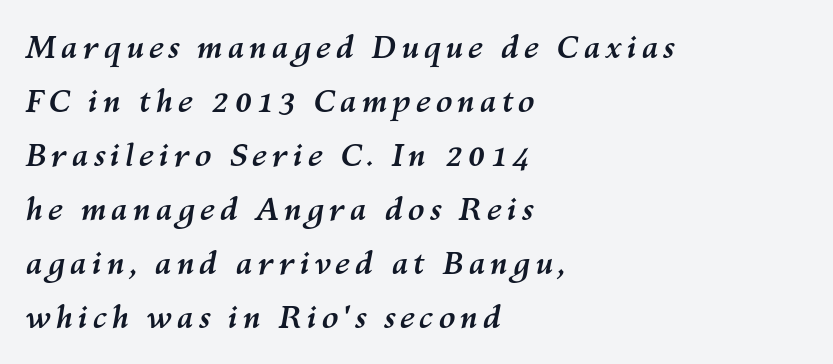
Notice how the passage keeps a crisp vertical edge on the left only. When letters slant like this, we call the style italic. The glyphs have the mass of a bold cut. Lines of text with bare space underneath.
